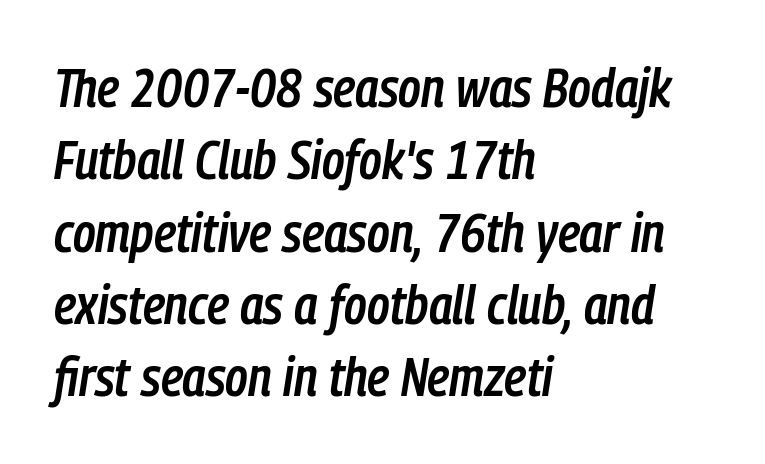
The image shows 54 px semibold, condensed type, italic (leaning right); set left-aligned, normal line spacing (1.34x), normal letter spacing, not underlined; low stroke contrast and a medium x-height.
